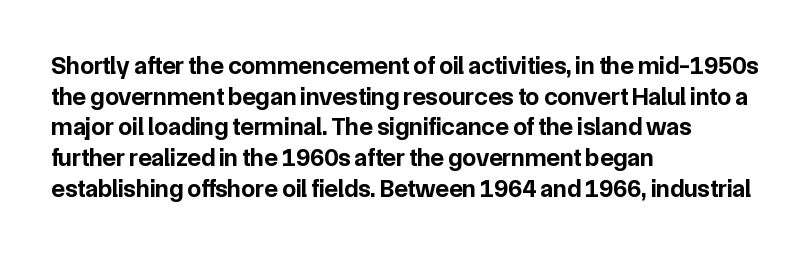
Q: Is the text bold? A: Yes.
Q: Is the text italic (slanted)? A: No, it is upright.
Q: Is the text underlined? A: No.
Q: How is the paragraph aligned? A: Left-aligned.
Q: Is the spacing between letters normal or unusually wide? A: Normal.
